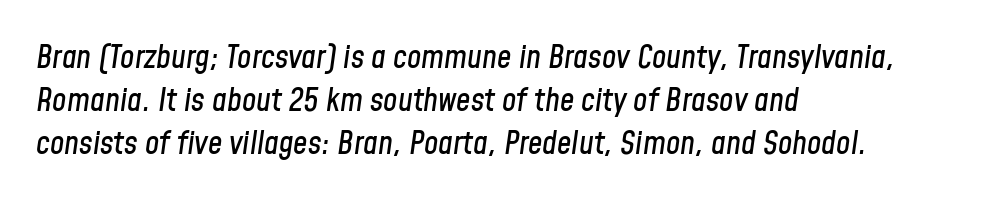
The image shows 32 px condensed type, italic (leaning right); set left-aligned, normal line spacing (1.35x), normal letter spacing, not underlined; low stroke contrast and a medium x-height.
